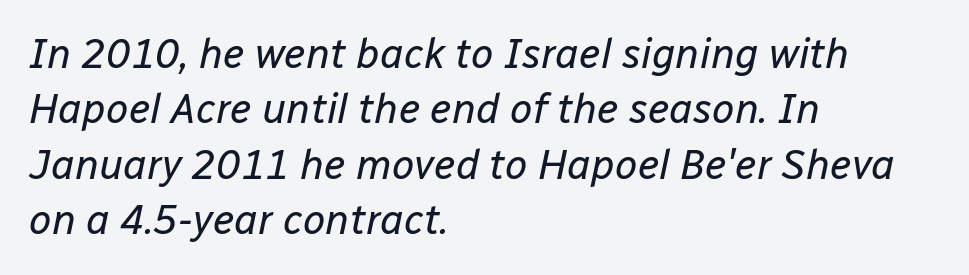
{"italic": "yes", "lean": "right", "slant_degrees": 12, "bold": "no", "weight": "regular", "width": "normal", "stroke_contrast": "low", "x_height": "medium", "monospaced": "no", "underline": "no", "align": "left", "line_spacing": "normal", "line_spacing_ratio": 1.35, "letter_spacing": "normal", "letter_spacing_em": 0.0, "glyph_px": 41}
